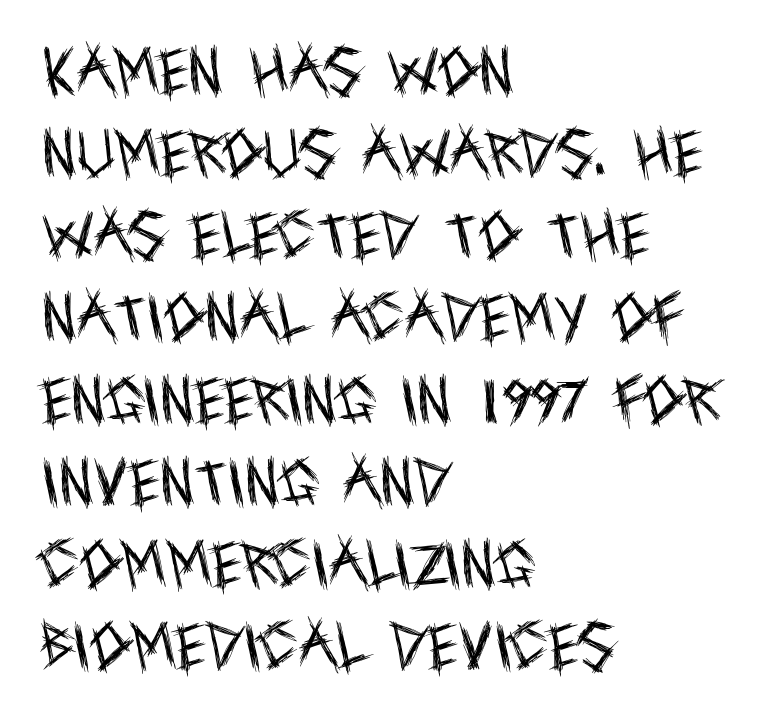
The image shows 52 px regular-weight, condensed sans-serif type, upright; set left-aligned, normal line spacing (1.58x), normal letter spacing, not underlined; a large x-height.
